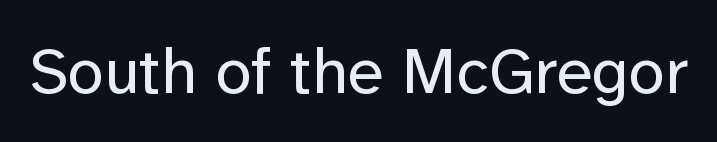
The image shows 66 px regular-weight sans-serif type, upright; set normal letter spacing, not underlined; low stroke contrast and a medium x-height.
